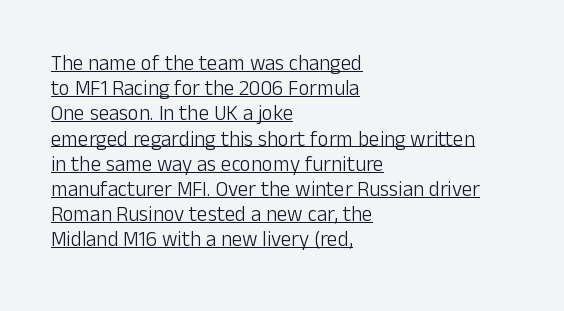
{"italic": "no", "bold": "no", "underline": "yes", "align": "left", "line_spacing_ratio": 1.2, "letter_spacing": "normal", "letter_spacing_em": 0.0, "glyph_px": 21}
